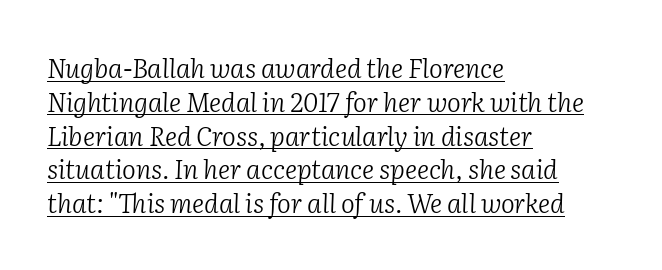
Q: Is the text bold? A: No.
Q: Is the text italic (slanted)? A: Yes, it leans right by about 2 degrees.
Q: Is the text underlined? A: Yes.
Q: How is the paragraph aligned? A: Left-aligned.
Q: Is the spacing between letters normal or unusually wide? A: Normal.
Q: Is the spacing between lines tight, normal or loose? A: Normal.
